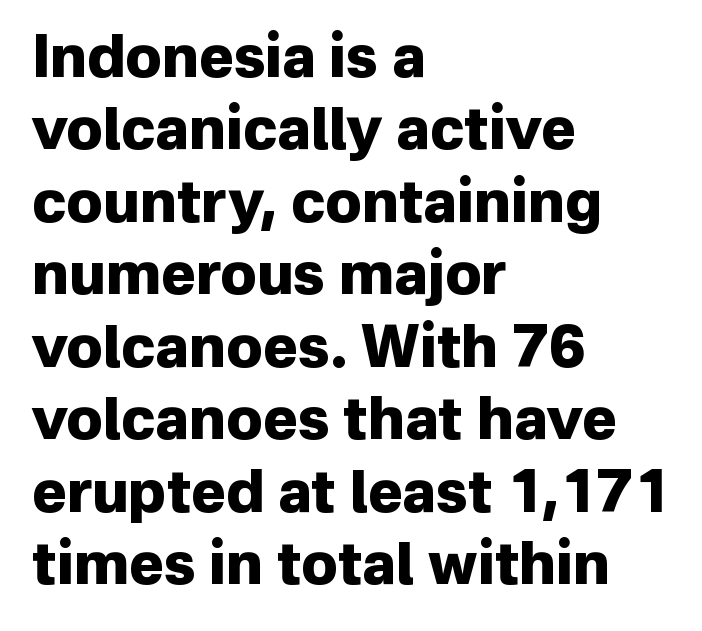
{"serif": "no", "italic": "no", "bold": "yes", "weight": "heavy", "width": "normal", "stroke_contrast": "low", "x_height": "medium", "monospaced": "no", "underline": "no", "align": "left", "line_spacing": "normal", "line_spacing_ratio": 1.25, "letter_spacing": "normal", "letter_spacing_em": 0.0, "glyph_px": 58}
